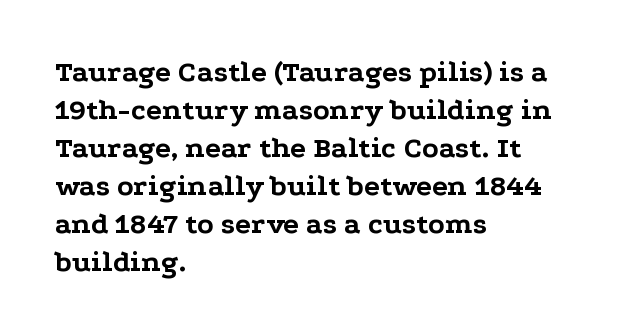
{"serif": "yes", "italic": "no", "bold": "yes", "weight": "bold", "width": "wide", "stroke_contrast": "low", "x_height": "medium", "monospaced": "no", "underline": "no", "align": "left", "line_spacing": "normal", "line_spacing_ratio": 1.27, "letter_spacing": "normal", "letter_spacing_em": 0.0, "glyph_px": 30}
